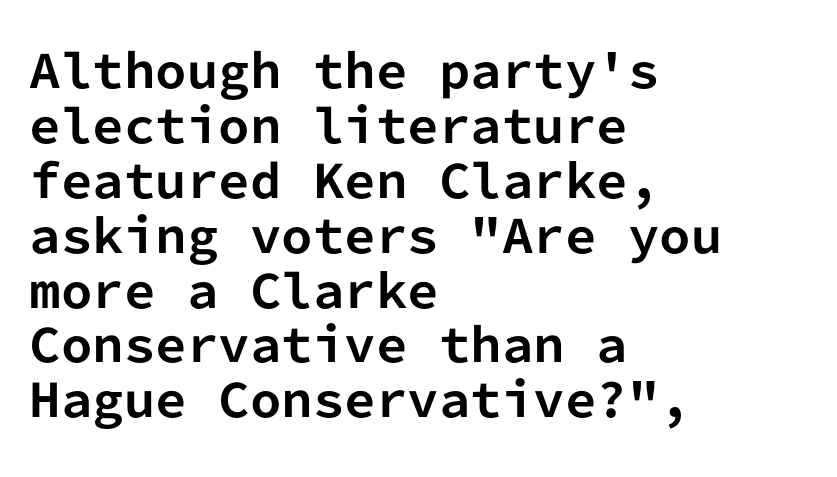
Q: Is the text bold? A: Yes.
Q: Is the text italic (slanted)? A: No, it is upright.
Q: Is the typeface a serif or a sans-serif typeface? A: Sans-serif.
Q: Is the text underlined? A: No.
Q: How is the paragraph aligned? A: Left-aligned.
Q: Is the spacing between letters normal or unusually wide? A: Normal.
Q: Width (condensed, normal, or wide)? A: Normal.
Q: Stroke contrast? A: Low.
Q: x-height? A: Medium.
Q: Monospaced? A: Yes.
